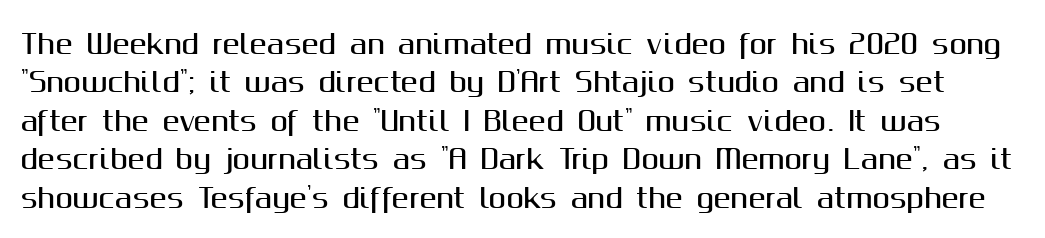
{"italic": "no", "underline": "no", "line_spacing": "normal", "line_spacing_ratio": 1.48, "letter_spacing": "normal", "letter_spacing_em": 0.0, "glyph_px": 26}
